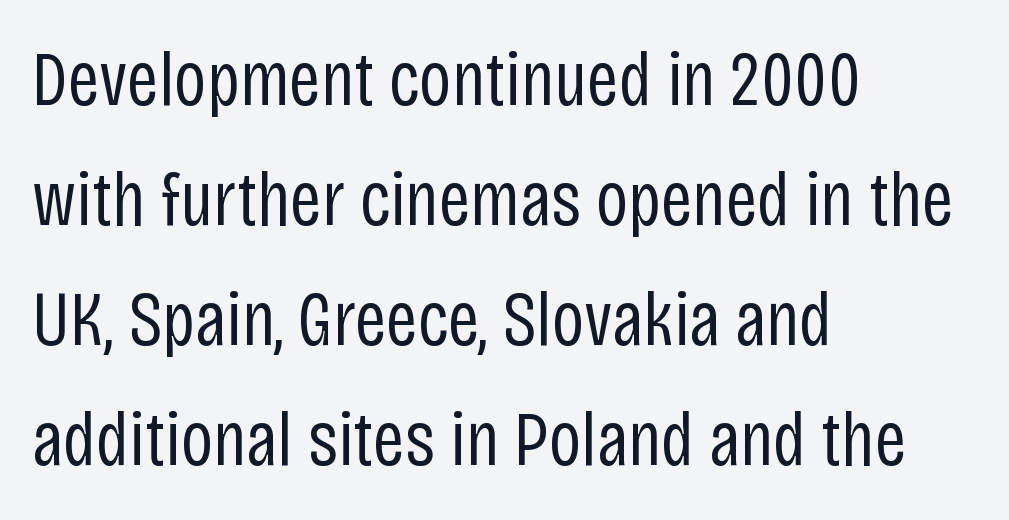
The image shows 78 px regular-weight, condensed sans-serif type, upright; set left-aligned, normal line spacing (1.54x), normal letter spacing, not underlined; low stroke contrast and a large x-height.
